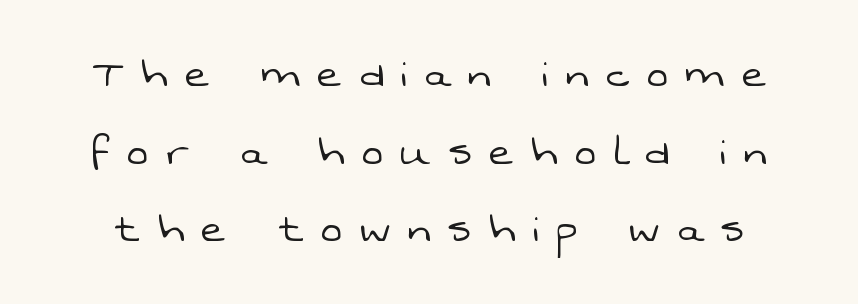
The image shows 51 px light sans-serif type; set normal line spacing (1.52x), unusually wide letter spacing (+0.35 em), not underlined; low stroke contrast and a medium x-height.
